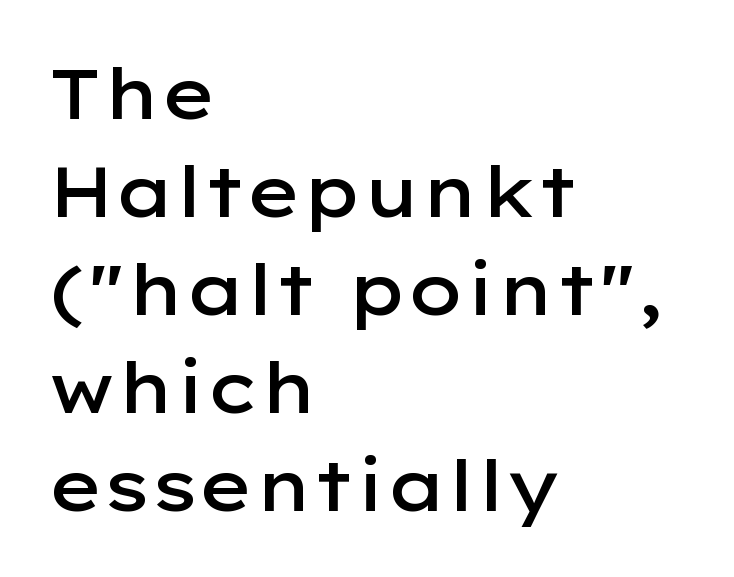
Q: Is the text bold? A: Semi-bold.
Q: Is the text italic (slanted)? A: No, it is upright.
Q: Is the typeface a serif or a sans-serif typeface? A: Sans-serif.
Q: Is the text underlined? A: No.
Q: How is the paragraph aligned? A: Left-aligned.
Q: Is the spacing between letters normal or unusually wide? A: Normal.
Q: Is the spacing between lines tight, normal or loose? A: Normal.
Q: Width (condensed, normal, or wide)? A: Wide.
Q: Stroke contrast? A: Low.
Q: x-height? A: Medium.
Q: Monospaced? A: No.
